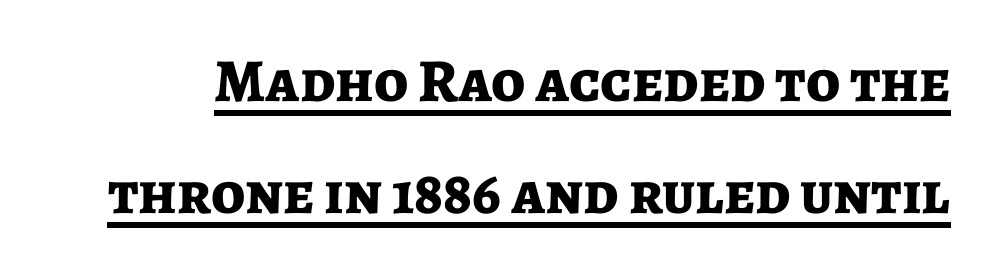
The image shows 61 px bold sans-serif type, upright; set line spacing 1.84x, normal letter spacing, underlined; low stroke contrast and a medium x-height.
